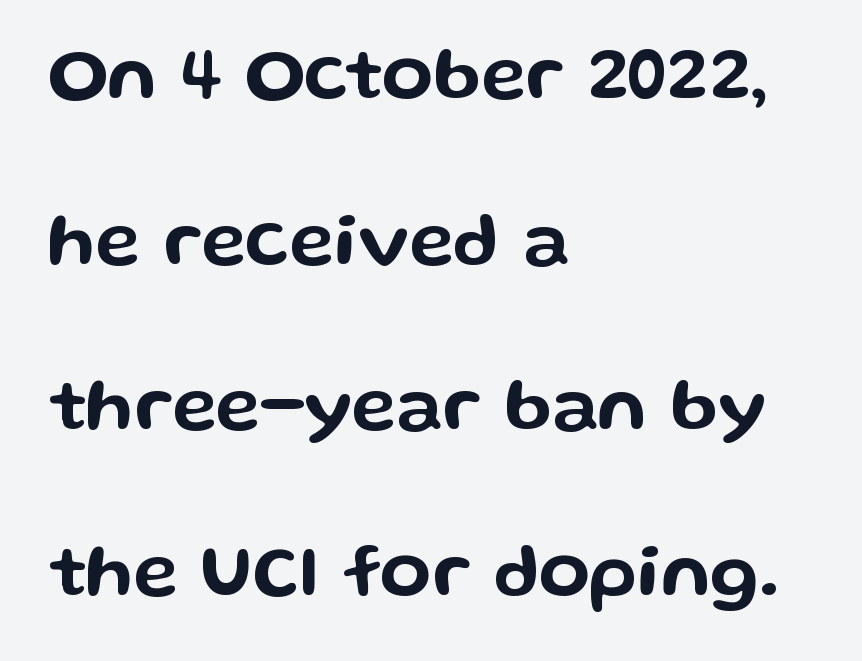
The designer went with a sans here, leaving each stem footless. The face used here is proportionally spaced, like ordinary book or web type. A classic flush-left, rag-right setting is used for this passage. This block would shrink considerably if given ordinary leading; it's expanded now. Check the space under the baseline: it is left empty. If you drew a line through each stem, it would be perfectly vertical.
